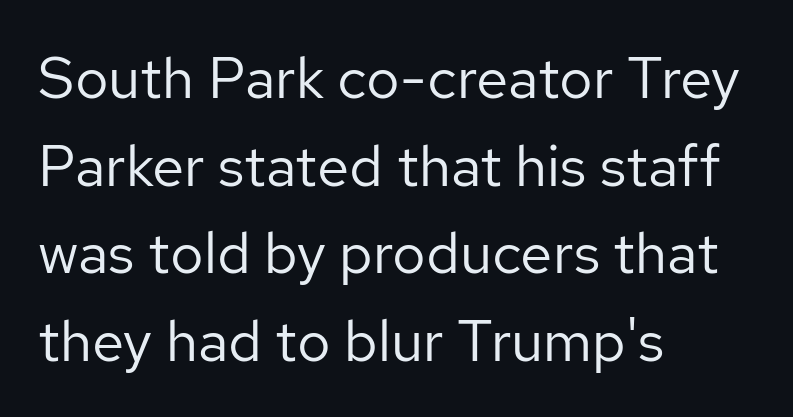
Looks like regular typesetting: each glyph gets only the width it needs. The rendering uses a moderate line-height, typical for paragraphs. This rendering leaves character spacing at its baseline value. The axis of the letterforms is exactly vertical.
